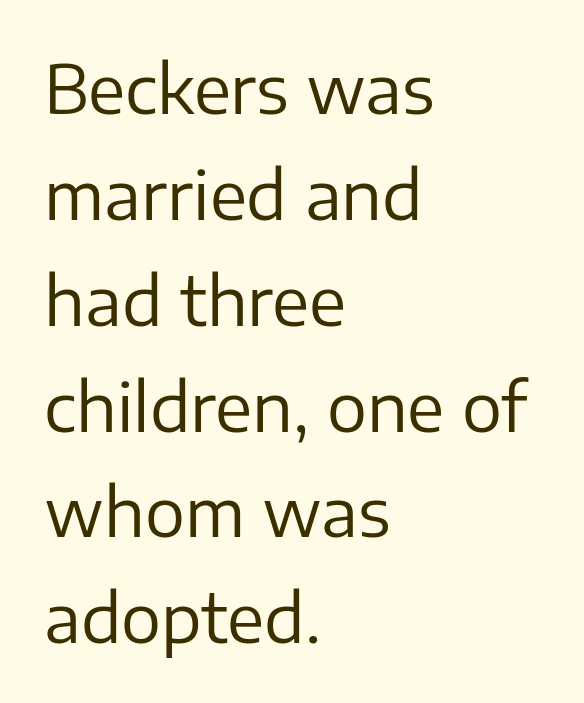
The lettering holds an erect, upright posture throughout. Whoever set this chose a conventional vertical rhythm. Line beginnings align vertically; line endings do not. The weight would be labelled regular, book, light, or lighter still.
